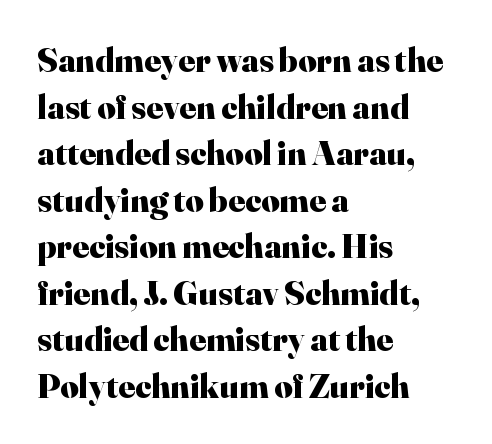
{"serif": "yes", "italic": "no", "bold": "yes", "weight": "heavy", "width": "normal", "stroke_contrast": "high", "x_height": "small", "monospaced": "no", "underline": "no", "align": "left", "line_spacing": "normal", "line_spacing_ratio": 1.33, "letter_spacing": "normal", "letter_spacing_em": 0.0, "glyph_px": 35}
